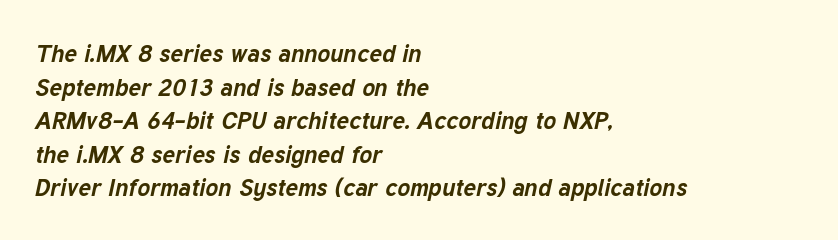
The image shows 24 px bold type, italic (leaning right); set left-aligned, normal line spacing (1.4x), normal letter spacing, not underlined.
